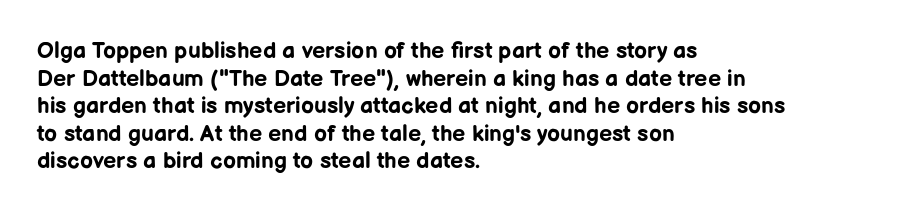
The letters stand upright; this is a roman face. Each word holds together tightly as a unit, with standard inter-letter gaps. Underline: absent. Notice how thick the strokes are: this is what a full bold looks like. The setting favours the left margin, as ordinary paragraphs usually do.
